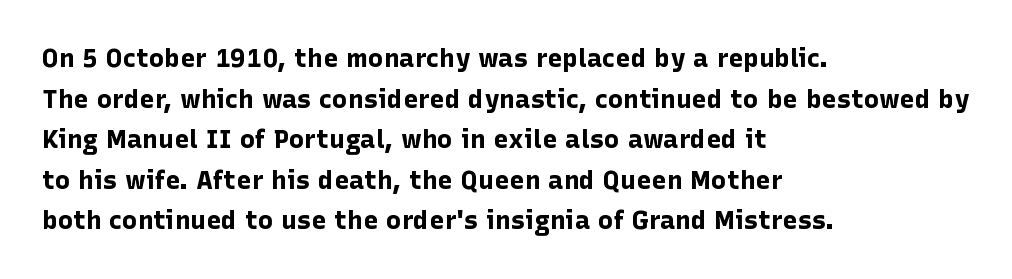
Q: Is the text bold? A: Yes.
Q: Is the text italic (slanted)? A: No, it is upright.
Q: Is the text underlined? A: No.
Q: How is the paragraph aligned? A: Left-aligned.
Q: Is the spacing between letters normal or unusually wide? A: Normal.
Q: Is the spacing between lines tight, normal or loose? A: Normal.
